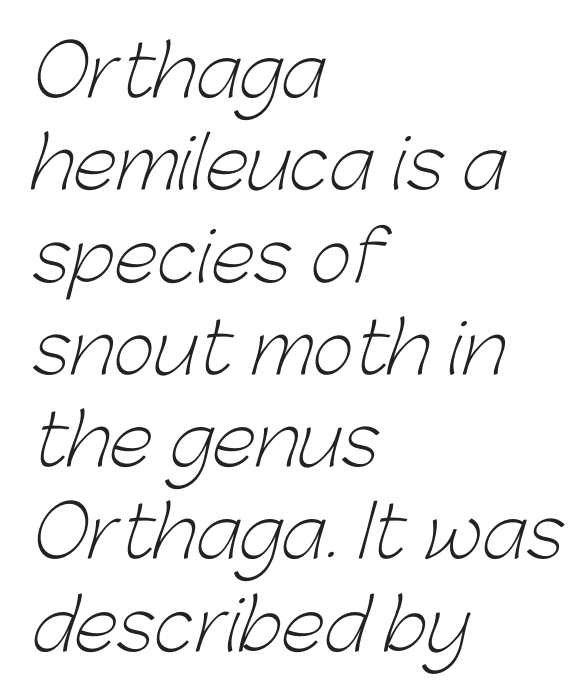
{"serif": "no", "bold": "no", "weight": "light", "width": "normal", "stroke_contrast": "low", "x_height": "medium", "monospaced": "no", "underline": "no", "align": "left", "line_spacing": "normal", "line_spacing_ratio": 1.3, "letter_spacing": "normal", "letter_spacing_em": 0.0, "glyph_px": 71}
